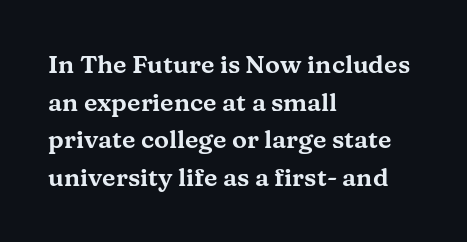
Descender tails drop into unmarked territory. If you drew a ruler down the left edge, every line would touch it. Nope, not italic — everything's standing straight. Successive baselines arrive at the customary interval. Tracking value appears to be zero — textbook default spacing.
